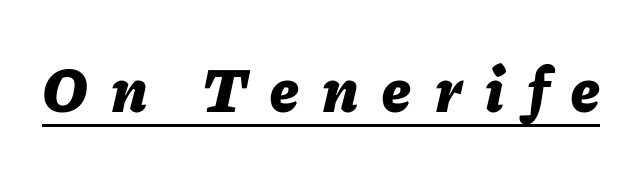
{"italic": "yes", "lean": "right", "slant_degrees": 11, "bold": "yes", "weight": "bold", "width": "normal", "stroke_contrast": "low", "x_height": "medium", "monospaced": "no", "underline": "yes", "letter_spacing": "wide", "letter_spacing_em": 0.37, "glyph_px": 64}
